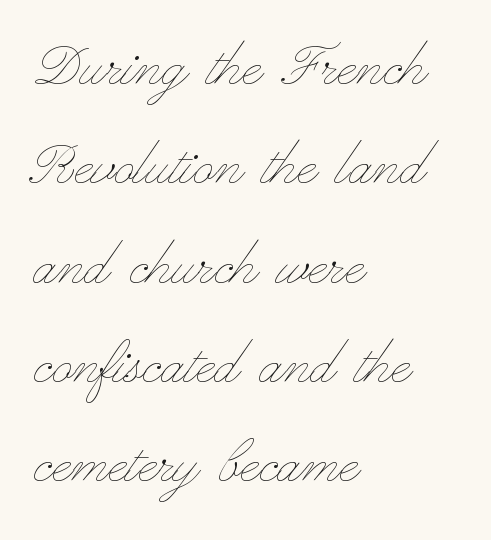
Q: Is the text bold? A: No.
Q: Is the text italic (slanted)? A: Yes.
Q: Is the text underlined? A: No.
Q: How is the paragraph aligned? A: Left-aligned.
Q: Is the spacing between letters normal or unusually wide? A: Normal.
Q: Is the spacing between lines tight, normal or loose? A: Normal.
Q: Width (condensed, normal, or wide)? A: Wide.
Q: Stroke contrast? A: Low.
Q: x-height? A: Small.
Q: Monospaced? A: No.
